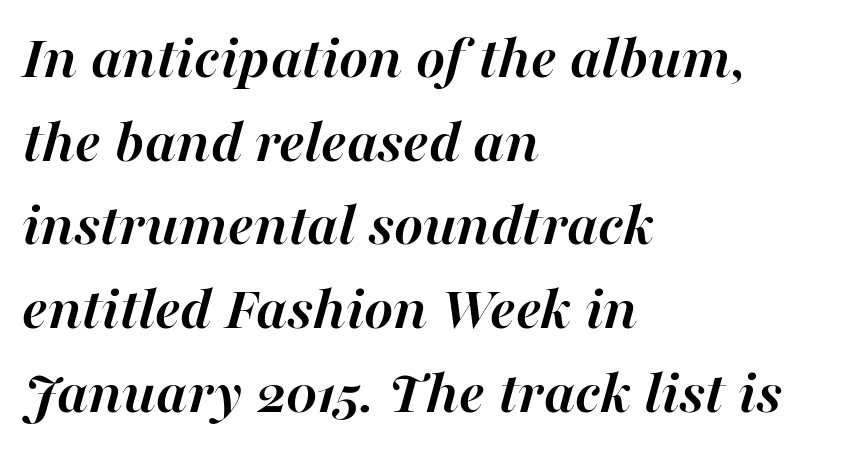
{"italic": "yes", "lean": "right", "slant_degrees": 16, "bold": "yes", "weight": "semibold", "width": "normal", "stroke_contrast": "high", "x_height": "medium", "monospaced": "no", "underline": "no", "align": "left", "line_spacing": "normal", "line_spacing_ratio": 1.35, "letter_spacing": "normal", "letter_spacing_em": 0.0, "glyph_px": 62}
